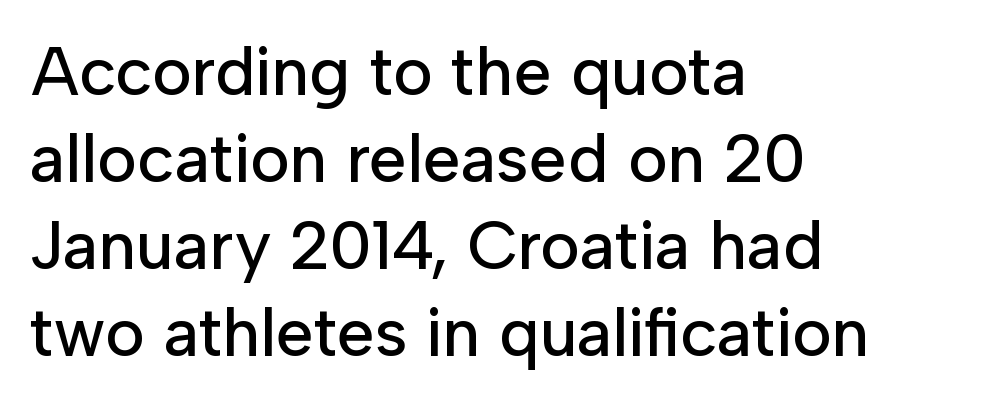
{"serif": "no", "italic": "no", "width": "normal", "stroke_contrast": "low", "x_height": "medium", "monospaced": "no", "underline": "no", "align": "left", "line_spacing": "normal", "line_spacing_ratio": 1.28, "letter_spacing": "normal", "letter_spacing_em": 0.0, "glyph_px": 68}
